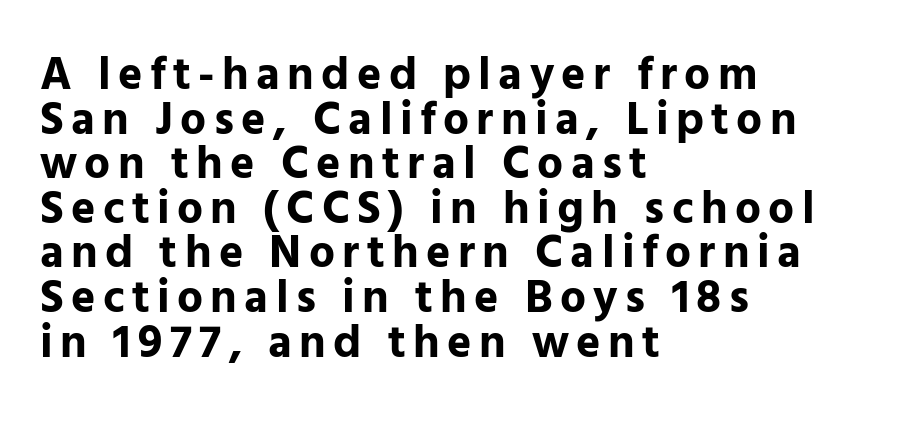
The image shows 46 px bold sans-serif type, upright; set left-aligned, tight line spacing (0.97x), not underlined; low stroke contrast and a medium x-height.
